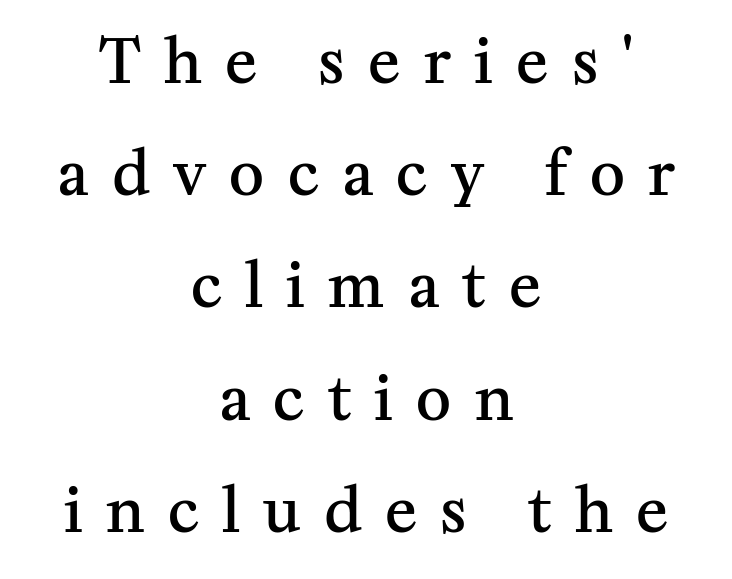
Q: Is the text bold? A: Semi-bold.
Q: Is the text italic (slanted)? A: No, it is upright.
Q: Is the typeface a serif or a sans-serif typeface? A: Serif.
Q: Is the text underlined? A: No.
Q: How is the paragraph aligned? A: Centered.
Q: Is the spacing between letters normal or unusually wide? A: Unusually wide.
Q: Width (condensed, normal, or wide)? A: Normal.
Q: Stroke contrast? A: Medium.
Q: x-height? A: Medium.
Q: Monospaced? A: No.
